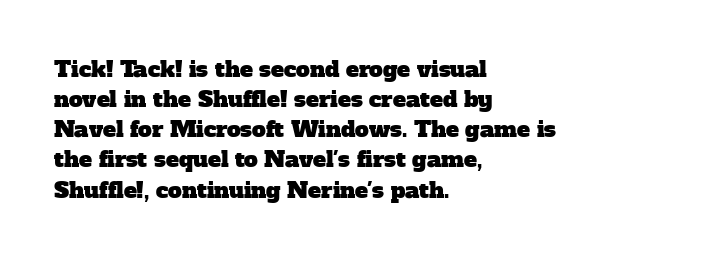
Q: Is the text underlined? A: No.
Q: How is the paragraph aligned? A: Left-aligned.
Q: Is the spacing between letters normal or unusually wide? A: Normal.
Q: Is the spacing between lines tight, normal or loose? A: Normal.
